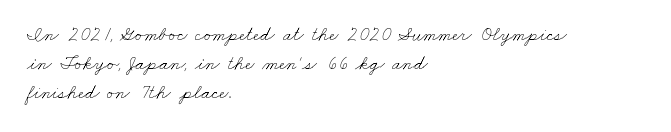
The image shows 20 px text type; set left-aligned, normal line spacing (1.45x), normal letter spacing, not underlined.
